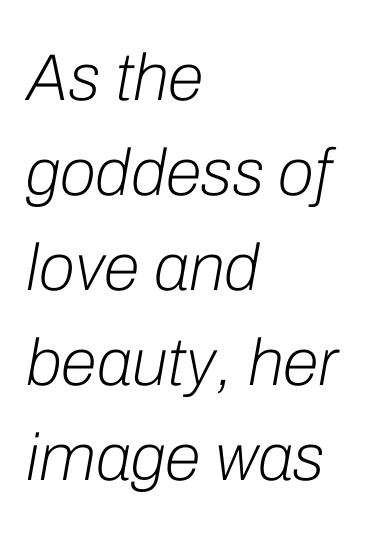
Q: Is the text bold? A: No.
Q: Is the text italic (slanted)? A: Yes, it leans right by about 10 degrees.
Q: Is the text underlined? A: No.
Q: How is the paragraph aligned? A: Left-aligned.
Q: Is the spacing between letters normal or unusually wide? A: Normal.
Q: Is the spacing between lines tight, normal or loose? A: Normal.
Q: Width (condensed, normal, or wide)? A: Normal.
Q: Stroke contrast? A: Low.
Q: x-height? A: Medium.
Q: Monospaced? A: No.
